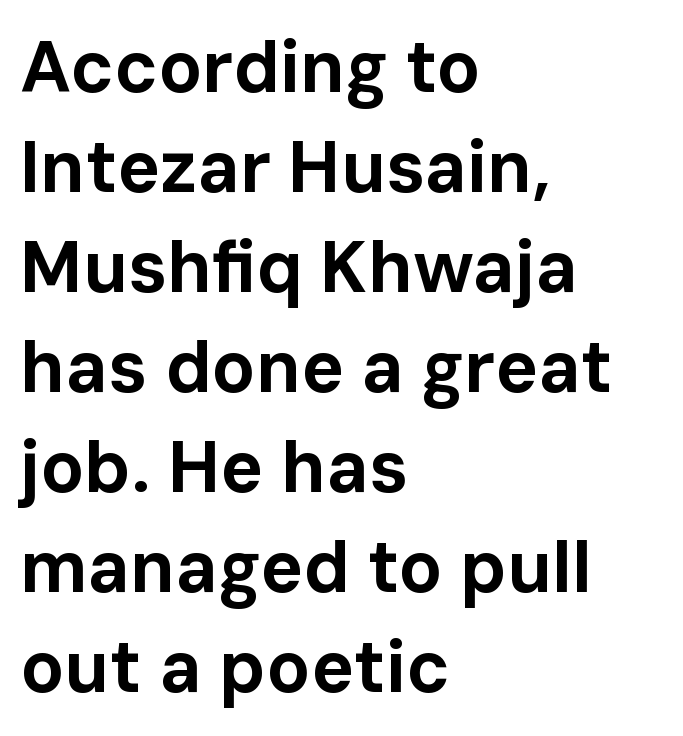
{"serif": "no", "italic": "no", "bold": "yes", "weight": "bold", "width": "normal", "stroke_contrast": "low", "x_height": "medium", "monospaced": "no", "underline": "no", "align": "left", "line_spacing": "normal", "line_spacing_ratio": 1.39, "letter_spacing": "normal", "letter_spacing_em": 0.0, "glyph_px": 72}
